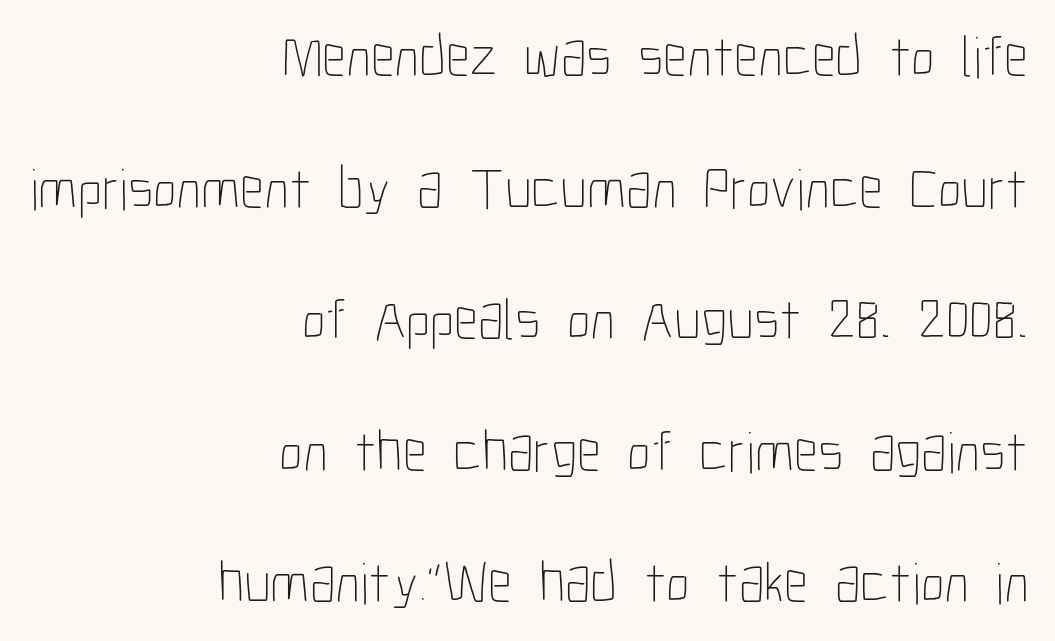
The image shows 59 px thin, condensed type, upright; set right-aligned, loose line spacing (2.23x), normal letter spacing, not underlined; low stroke contrast and a medium x-height.
